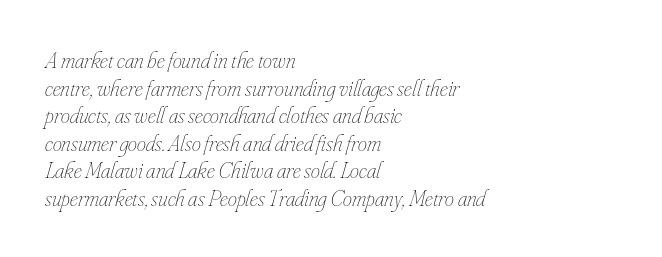
Any mark beneath the type? The region is blank. The rendering anchors every line to the left-hand side. A quiet, ordinary-to-light weight characterises the typeface. Tracking value appears to be zero — textbook default spacing. Compared with ordinary roman type, these characters are visibly tilted.
